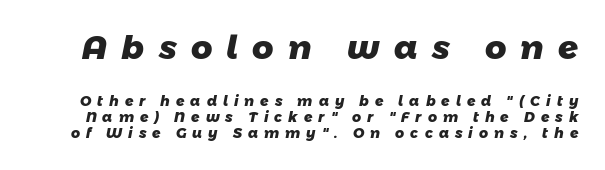
{"serif": "no", "bold": "yes", "weight": "heavy", "width": "normal", "stroke_contrast": "low", "x_height": "medium", "monospaced": "no", "underline": "no", "line_spacing_ratio": 1.16, "letter_spacing": "wide", "letter_spacing_em": 0.43, "larger_block": "first", "size_ratio": 2.36, "glyph_px": 33}
